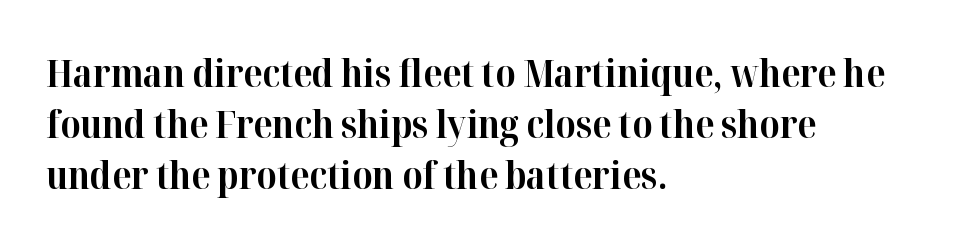
The image shows 38 px bold serif type, upright; set left-aligned, normal line spacing (1.34x), normal letter spacing, not underlined; high stroke contrast and a medium x-height.
